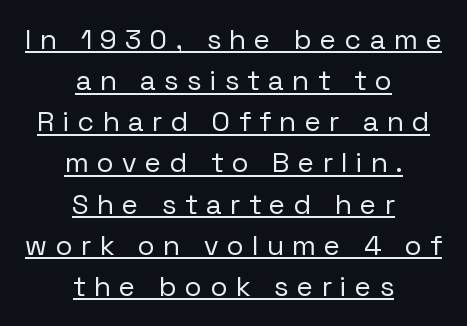
{"serif": "no", "italic": "no", "bold": "no", "weight": "regular", "width": "normal", "stroke_contrast": "low", "x_height": "medium", "monospaced": "no", "underline": "yes", "align": "center", "line_spacing": "normal", "line_spacing_ratio": 1.47, "letter_spacing": "wide", "letter_spacing_em": 0.31, "glyph_px": 28}
